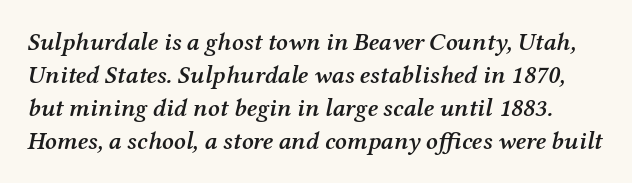
Q: Is the text bold? A: Semi-bold.
Q: Is the text italic (slanted)? A: Yes, it leans right by about 12 degrees.
Q: Is the text underlined? A: No.
Q: Is the spacing between letters normal or unusually wide? A: Normal.
Q: Is the spacing between lines tight, normal or loose? A: Normal.
